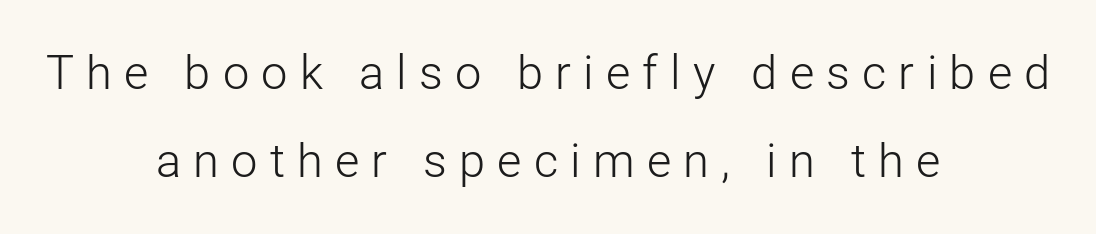
Proportional: the letters do not fall into vertical columns. Type style note: lacks serifs. The lettering stays uniformly vertical, giving the passage a roman look. The rendering inserts visible extra space after every character. In CSS terms this would be text-align: center.
